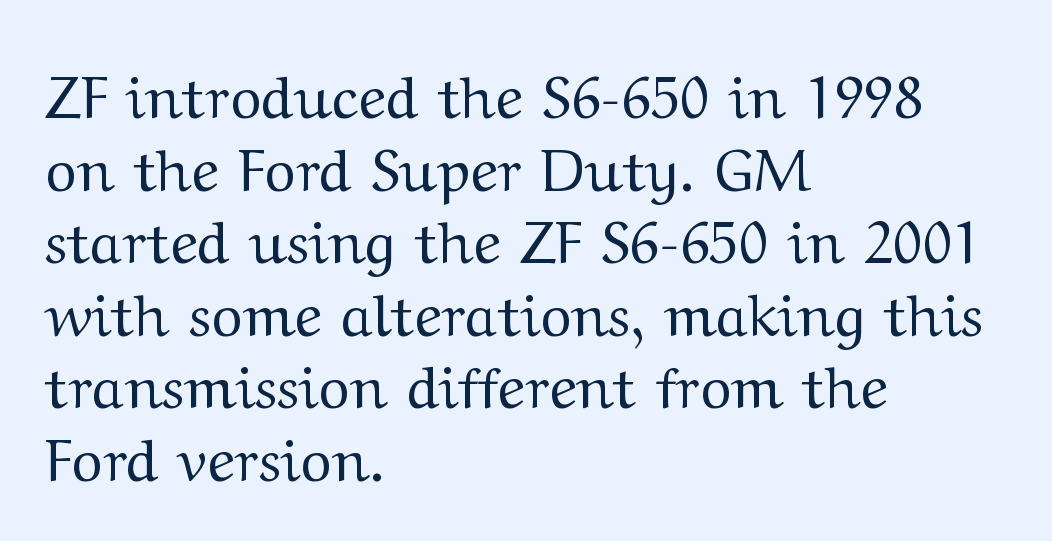
The image shows 59 px regular-weight, wide serif type, upright; set left-aligned, line spacing 1.23x, normal letter spacing, not underlined; medium stroke contrast and a medium x-height.
